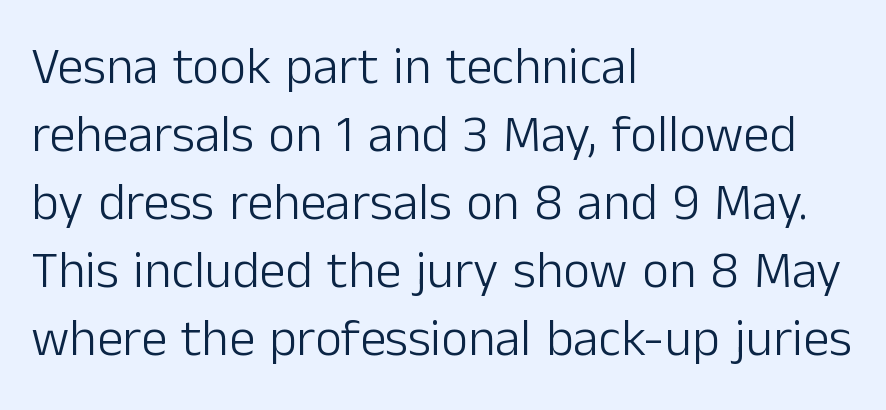
The space between consecutive lines is moderate. Does the type have serifs? No, each stem ends abruptly. Only glyphs here, with clear space below each row. What stands out about the letter spacing? Nothing — it is the standard amount. The strokes are not fattened; the text isn't bold. Quick note: not italic, upright.
